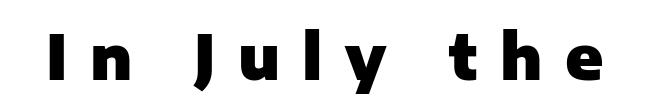
{"serif": "no", "italic": "no", "bold": "yes", "weight": "heavy", "width": "normal", "stroke_contrast": "low", "x_height": "medium", "monospaced": "no", "underline": "no", "letter_spacing": "wide", "letter_spacing_em": 0.36, "glyph_px": 62}
